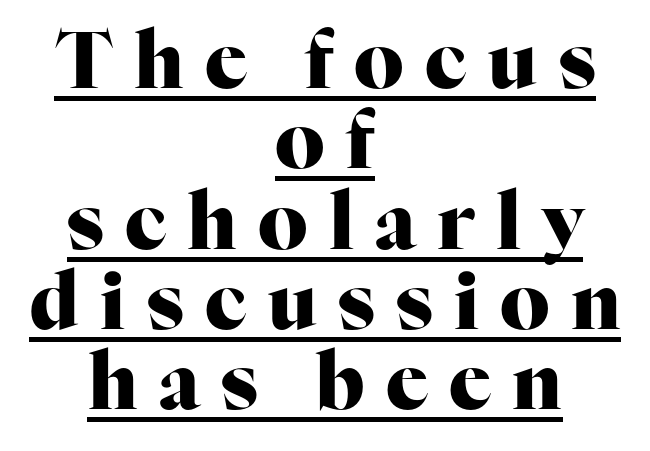
{"serif": "yes", "italic": "no", "bold": "yes", "weight": "heavy", "width": "normal", "stroke_contrast": "high", "x_height": "medium", "monospaced": "no", "underline": "yes", "align": "center", "line_spacing": "tight", "line_spacing_ratio": 1.03, "letter_spacing": "wide", "letter_spacing_em": 0.27, "glyph_px": 78}
